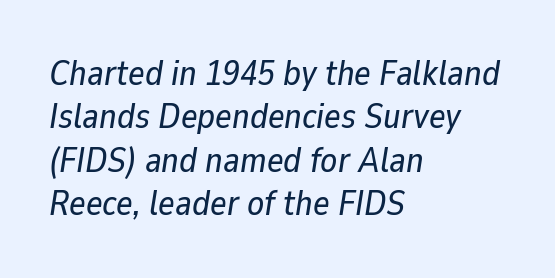
{"italic": "yes", "lean": "right", "slant_degrees": 9, "width": "normal", "stroke_contrast": "low", "x_height": "medium", "monospaced": "no", "underline": "no", "align": "left", "line_spacing_ratio": 1.24, "letter_spacing": "normal", "letter_spacing_em": 0.0, "glyph_px": 35}
